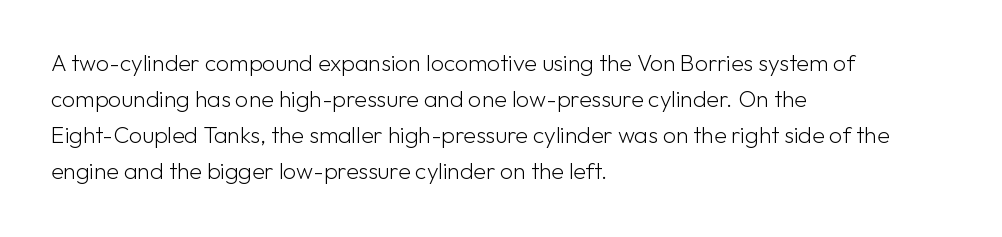
The image shows 23 px text type, upright; set left-aligned, normal line spacing (1.57x), normal letter spacing, not underlined.
